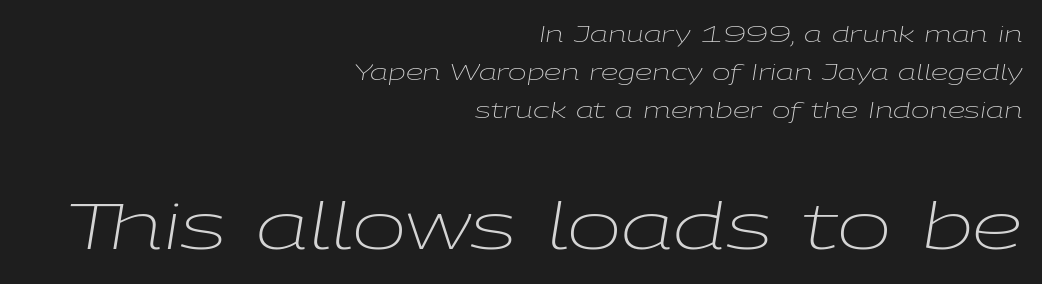
The image shows 65 px light, wide type, italic (leaning right); set right-aligned, line spacing 1.72x, normal letter spacing, not underlined; the second (bottom) block is 2.95x larger; low stroke contrast and a medium x-height.
